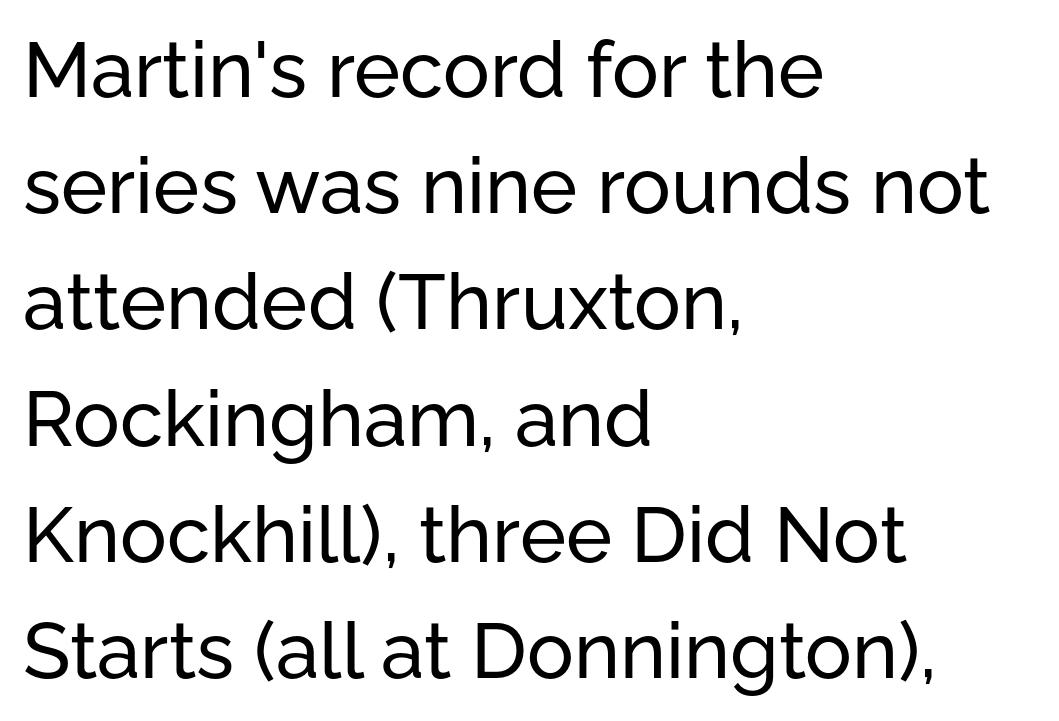
Q: Is the text italic (slanted)? A: No, it is upright.
Q: Is the typeface a serif or a sans-serif typeface? A: Sans-serif.
Q: Is the text underlined? A: No.
Q: How is the paragraph aligned? A: Left-aligned.
Q: Is the spacing between letters normal or unusually wide? A: Normal.
Q: Is the spacing between lines tight, normal or loose? A: Normal.
Q: Width (condensed, normal, or wide)? A: Normal.
Q: Stroke contrast? A: Low.
Q: x-height? A: Medium.
Q: Monospaced? A: No.
